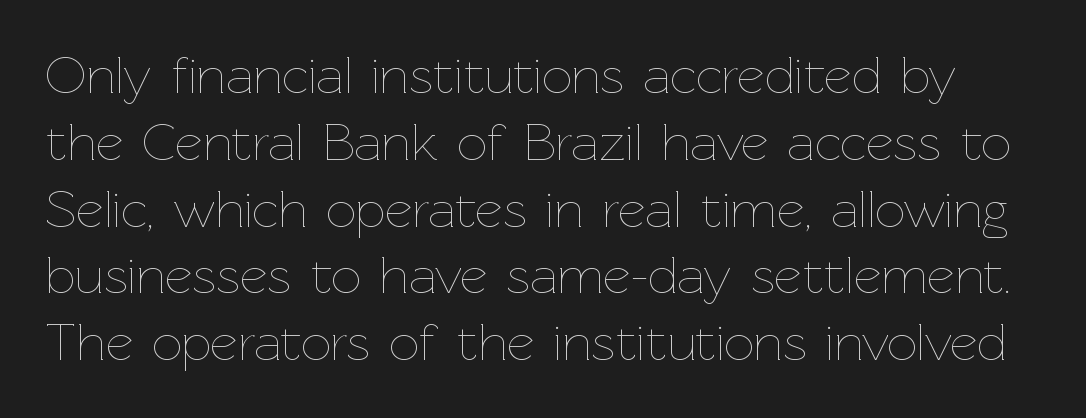
Ascenders rise straight up at ninety degrees. The rendering keeps characters at their native spacing. Note the varied advance widths — an 'i' is clearly narrower than an 'm'. The weight tops out at a normal text grade. Type without underlining.
